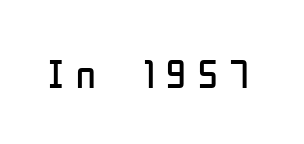
Q: Is the text bold? A: No.
Q: Is the text italic (slanted)? A: No, it is upright.
Q: Is the typeface a serif or a sans-serif typeface? A: Sans-serif.
Q: Is the text underlined? A: No.
Q: Is the spacing between letters normal or unusually wide? A: Unusually wide.
Q: Width (condensed, normal, or wide)? A: Condensed.
Q: Stroke contrast? A: Low.
Q: x-height? A: Medium.
Q: Monospaced? A: No.
